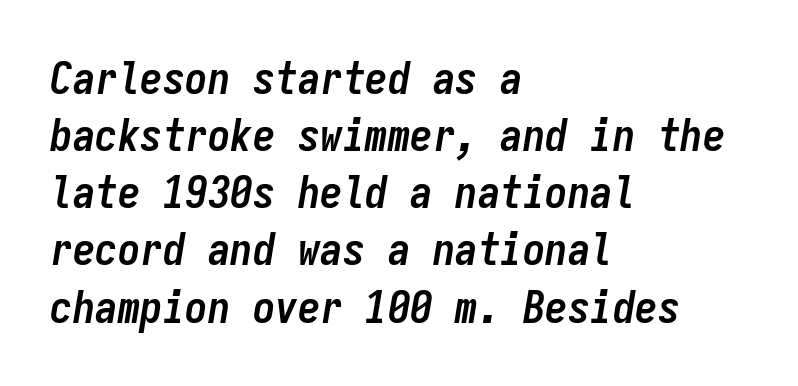
The image shows 45 px semibold, condensed type, italic (leaning right), monospaced; set left-aligned, normal line spacing (1.27x), normal letter spacing, not underlined; low stroke contrast and a medium x-height.
